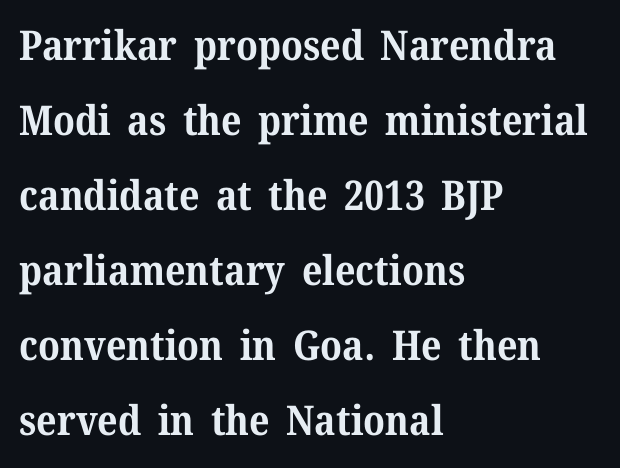
The rendering uses a bold face; every stroke is thick and dark. The text block is weighted toward the left margin, trailing off unevenly rightward. Each letter's strokes conclude with small projecting serifs. Posture: straight, roman, zero tilt. A typesetter would call this proportional, since set widths differ per character. Bare-footed words on every line.
